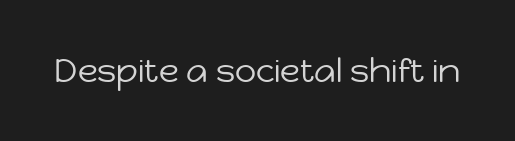
{"serif": "no", "italic": "no", "bold": "no", "weight": "regular", "width": "normal", "stroke_contrast": "low", "x_height": "medium", "monospaced": "no", "underline": "no", "letter_spacing": "normal", "letter_spacing_em": 0.0, "glyph_px": 33}
